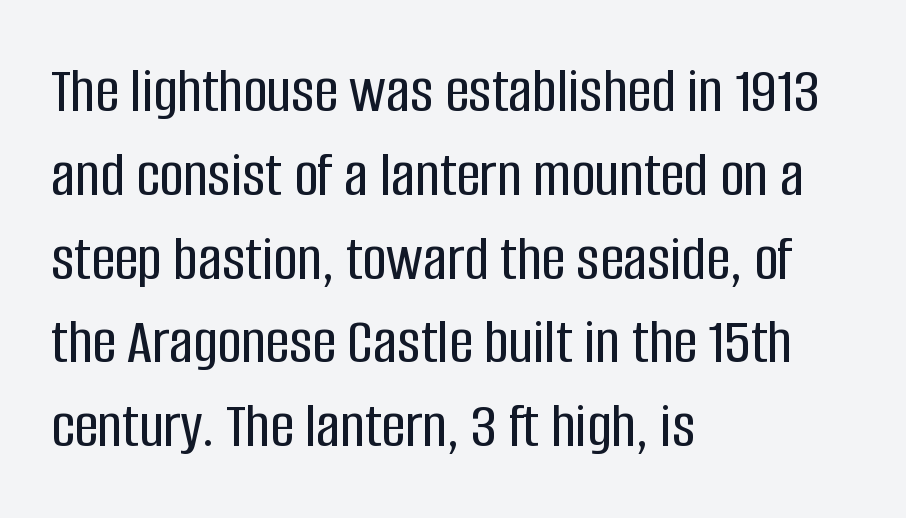
{"serif": "no", "italic": "no", "width": "condensed", "stroke_contrast": "low", "x_height": "large", "monospaced": "no", "underline": "no", "align": "left", "line_spacing": "normal", "line_spacing_ratio": 1.27, "letter_spacing": "normal", "letter_spacing_em": 0.0, "glyph_px": 66}
